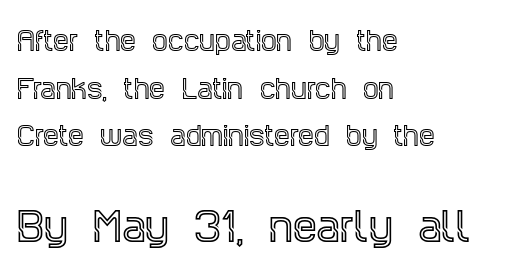
{"serif": "yes", "italic": "no", "width": "condensed", "x_height": "large", "monospaced": "no", "underline": "no", "align": "left", "line_spacing": "loose", "line_spacing_ratio": 1.91, "letter_spacing": "normal", "letter_spacing_em": 0.0, "larger_block": "second", "size_ratio": 1.52, "glyph_px": 38}
